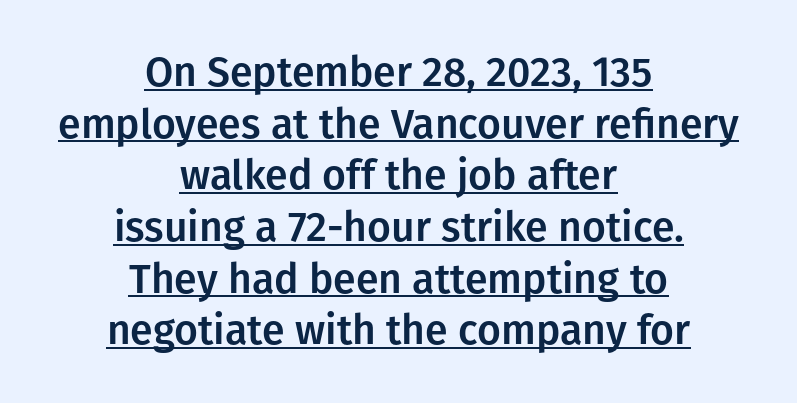
Each letter's strokes conclude bluntly, with no projecting serifs. Varying glyph widths throughout — classic text-font behaviour. Caption: lettering with a line underneath. Posture: upright roman.
